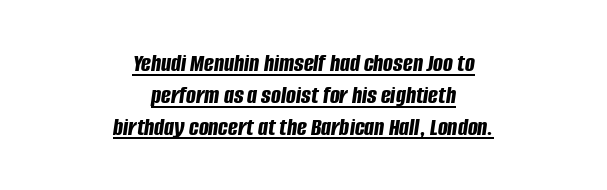
This sample is center-justified, so both line endings float freely. Caption: bold face, heavy strokes. This rendering features underlined lettering. Default kerning and tracking; the words read as compact shapes.
